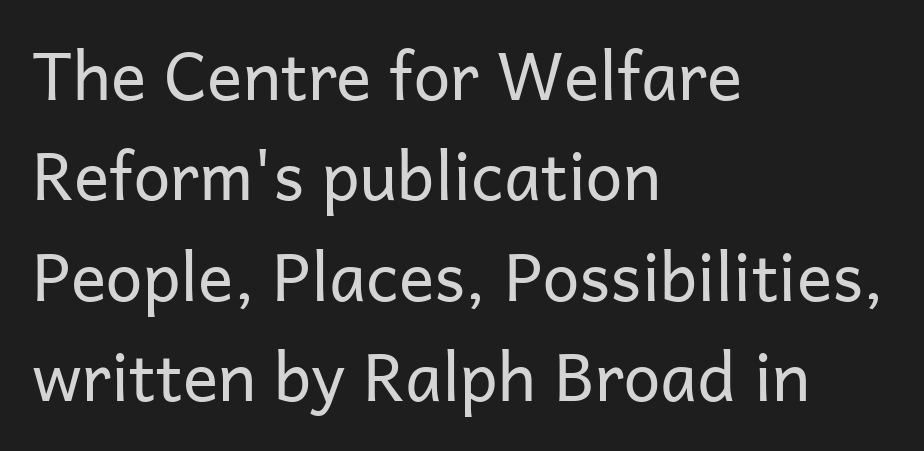
Do the characters align in a grid? No, the font is proportional. Posture: upright roman. Font category for this specimen: sans-serif. Default kerning and tracking; the words read as compact shapes.
